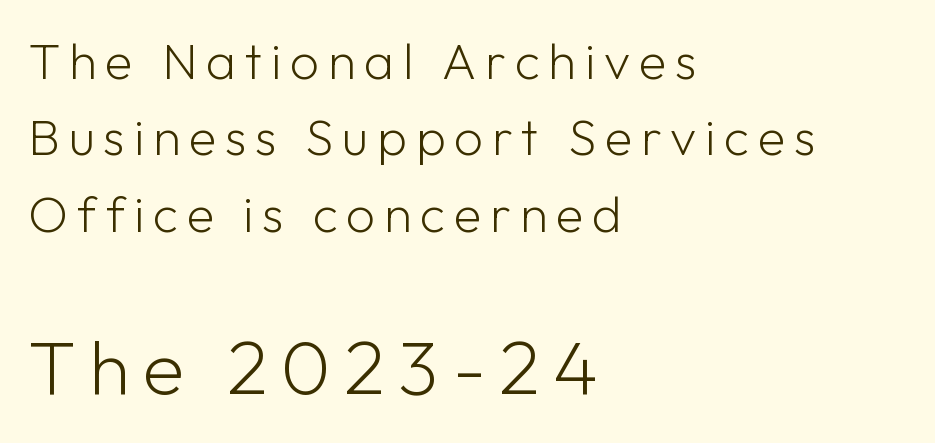
The image shows 76 px light sans-serif type, upright; set left-aligned, normal line spacing (1.5x), not underlined; the second (bottom) block is 1.49x larger; low stroke contrast and a medium x-height.
